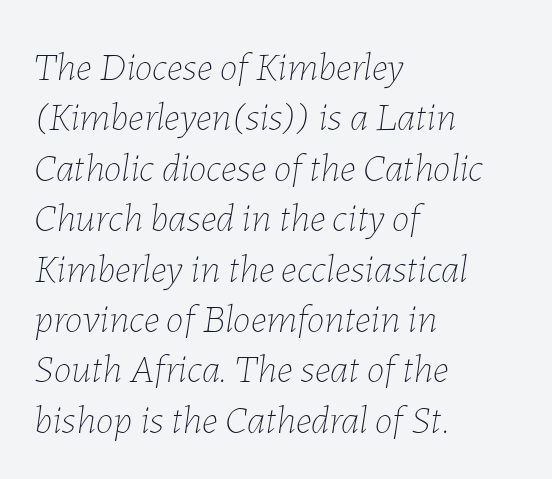
Is this a fixed-width face? No — the glyphs have proportional, varying widths. The block of text has a typical density, with ordinary space between rows. Characters are canted at an angle relative to the baseline's perpendicular. The face used here is rendered with its standard letterfit. Nobody drew a line under any word here. Short and long lines alike share a common starting point at left.
